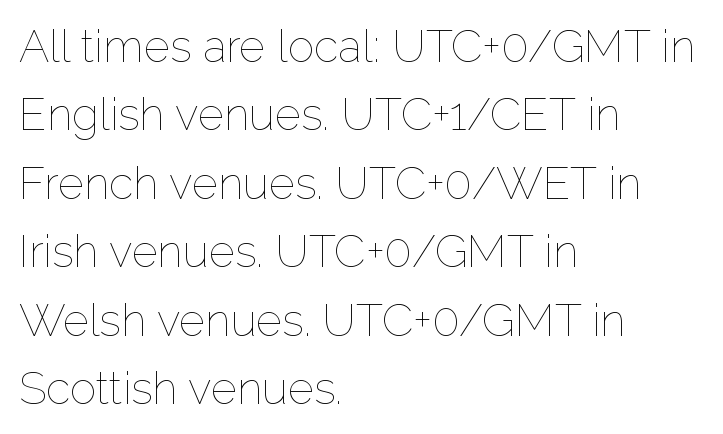
Where is the straight margin? On the left. The letters look calm and open, with moderate or lighter stems. If you drew a line through each stem, it would be perfectly vertical. Is this a fixed-width face? No — the glyphs have proportional, varying widths. Normally led — the rows are evenly, conventionally spaced. No word sits above an underline.
